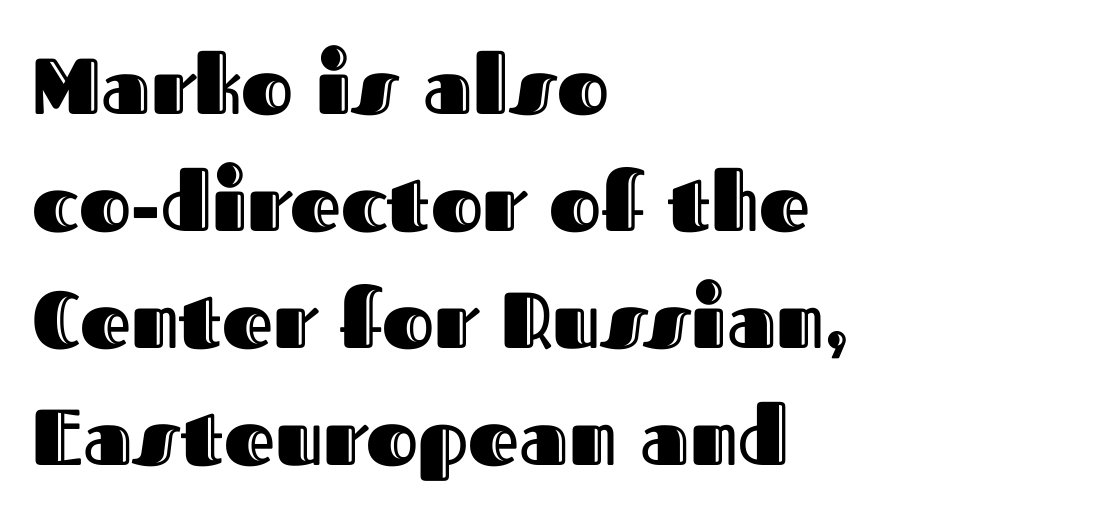
The image shows 79 px text type, upright; set left-aligned, normal line spacing (1.48x), normal letter spacing, not underlined; a medium x-height.
